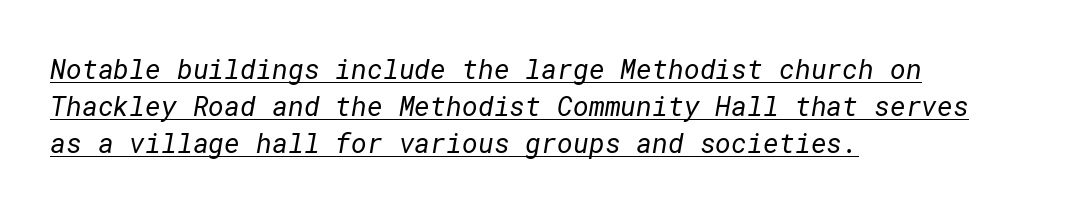
Q: Is the text bold? A: No.
Q: Is the text underlined? A: Yes.
Q: How is the paragraph aligned? A: Left-aligned.
Q: Is the spacing between letters normal or unusually wide? A: Normal.
Q: Is the spacing between lines tight, normal or loose? A: Normal.
